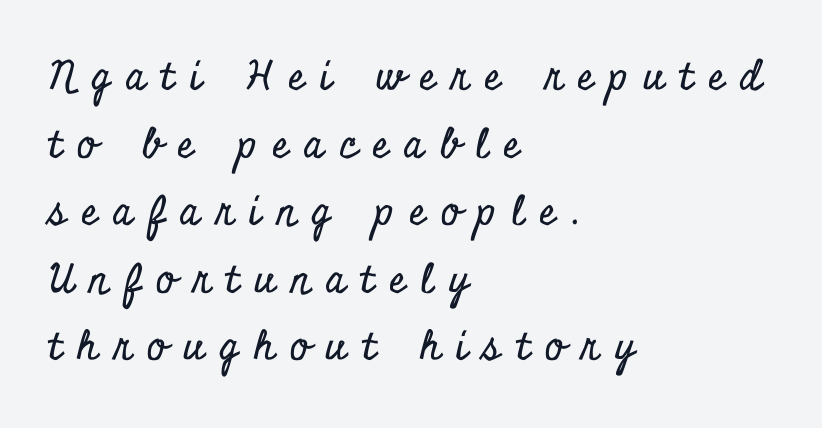
Q: Is the text italic (slanted)? A: Yes.
Q: Is the typeface a serif or a sans-serif typeface? A: Serif.
Q: Is the text underlined? A: No.
Q: How is the paragraph aligned? A: Left-aligned.
Q: Is the spacing between letters normal or unusually wide? A: Unusually wide.
Q: Is the spacing between lines tight, normal or loose? A: Normal.
Q: Width (condensed, normal, or wide)? A: Condensed.
Q: Stroke contrast? A: Low.
Q: x-height? A: Small.
Q: Monospaced? A: No.
